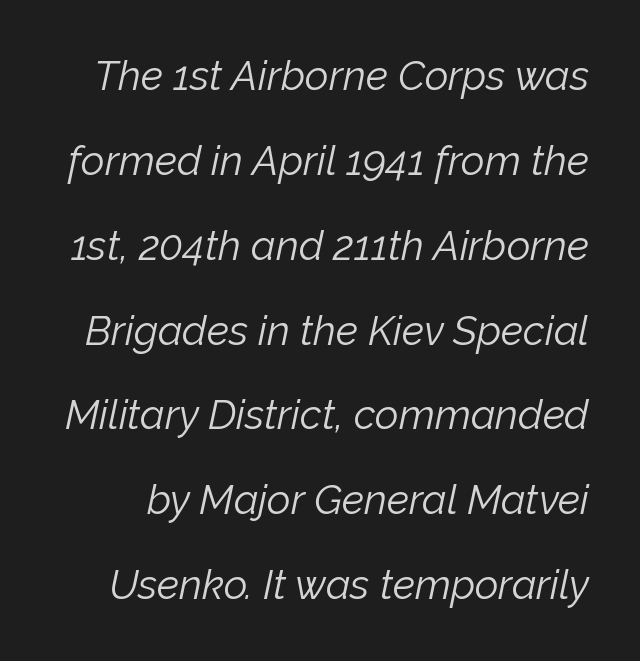
{"italic": "yes", "lean": "right", "slant_degrees": 12, "bold": "no", "weight": "light", "width": "normal", "stroke_contrast": "low", "x_height": "medium", "monospaced": "no", "underline": "no", "line_spacing": "loose", "line_spacing_ratio": 2.07, "letter_spacing": "normal", "letter_spacing_em": 0.0, "glyph_px": 41}
